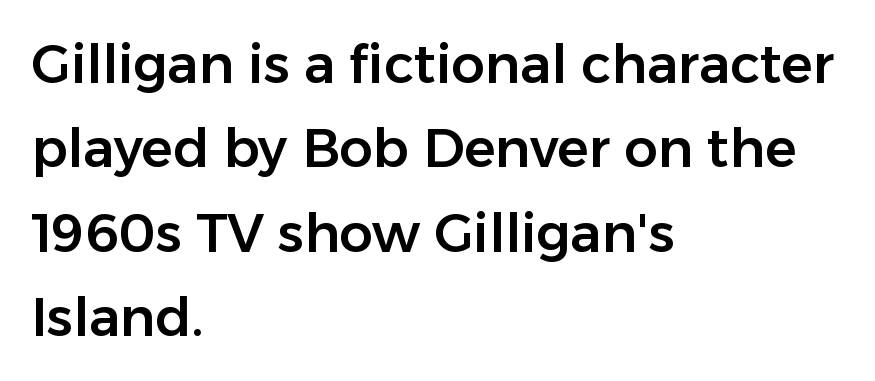
{"serif": "no", "italic": "no", "width": "normal", "stroke_contrast": "low", "x_height": "medium", "monospaced": "no", "underline": "no", "align": "left", "line_spacing": "normal", "line_spacing_ratio": 1.59, "letter_spacing": "normal", "letter_spacing_em": 0.0, "glyph_px": 53}
